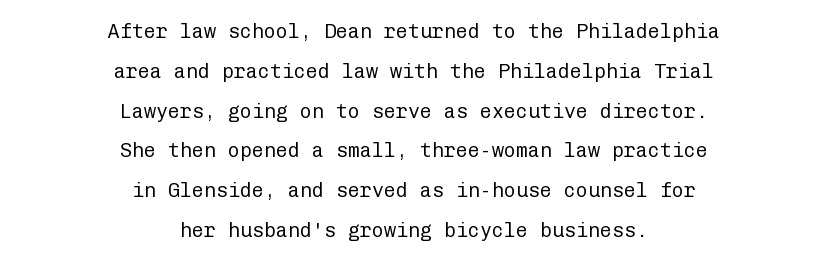
These lines keep a tight, regular rhythm from letter to letter. Ink coverage per letter is moderate at most. The paragraph shown floats in the horizontal middle. Whoever set this chose breathing room over compactness in the vertical rhythm. No word sits above an underline. This sample uses an upright cut, with every glyph sitting square on the baseline.
